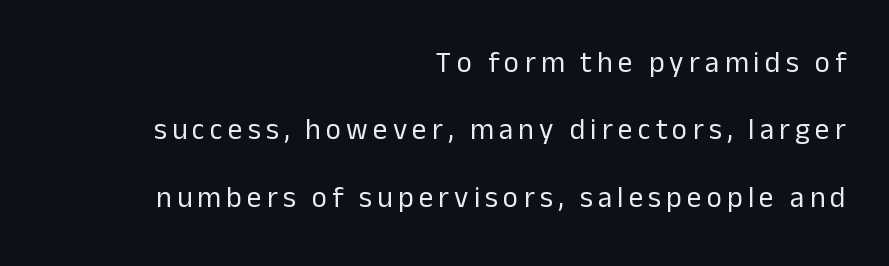
The image shows 29 px regular-weight sans-serif type, upright; set right-aligned, loose line spacing (2.32x), not underlined; low stroke contrast and a medium x-height.
